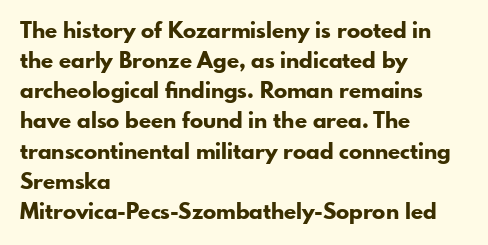
{"italic": "no", "bold": "yes", "underline": "no", "align": "left", "line_spacing": "normal", "line_spacing_ratio": 1.37, "letter_spacing": "normal", "letter_spacing_em": 0.0, "glyph_px": 22}
